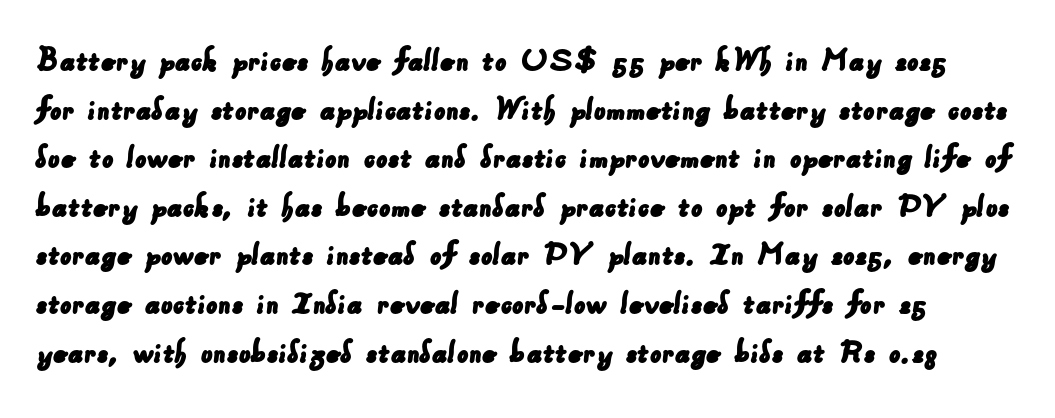
{"serif": "no", "width": "normal", "stroke_contrast": "low", "x_height": "small", "monospaced": "no", "underline": "no", "line_spacing": "normal", "line_spacing_ratio": 1.35, "letter_spacing": "normal", "letter_spacing_em": 0.0, "glyph_px": 36}
